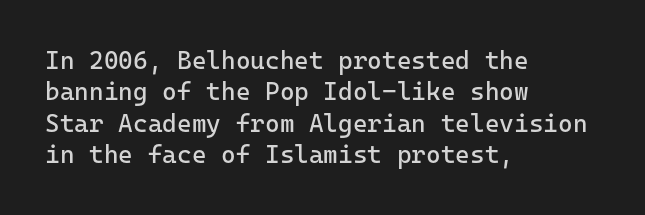
{"italic": "no", "bold": "no", "underline": "no", "align": "left", "line_spacing": "normal", "line_spacing_ratio": 1.26, "letter_spacing": "normal", "letter_spacing_em": 0.0, "glyph_px": 25}
